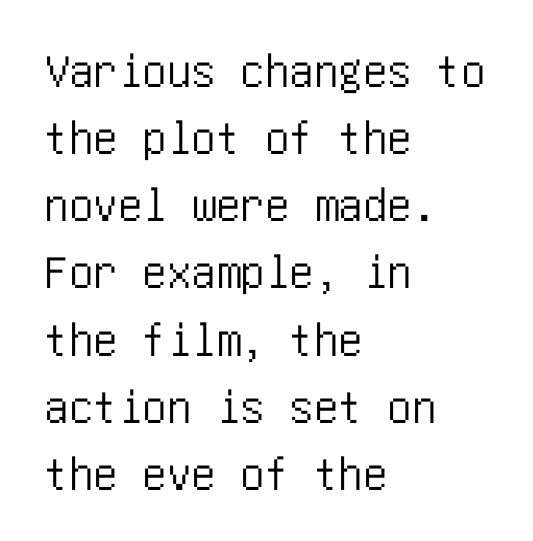
The image shows 49 px condensed sans-serif type, upright; set left-aligned, normal line spacing (1.37x), normal letter spacing, not underlined; low stroke contrast and a large x-height.
